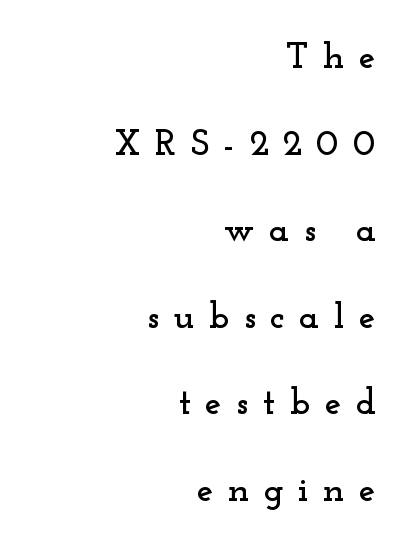
The image shows 37 px wide serif type, upright; set right-aligned, loose line spacing (2.34x), unusually wide letter spacing (+0.39 em), not underlined; low stroke contrast and a small x-height.
